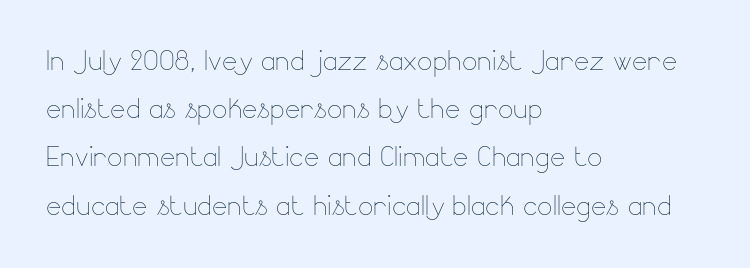
Q: Is the text bold? A: No.
Q: Is the text italic (slanted)? A: No, it is upright.
Q: Is the text underlined? A: No.
Q: How is the paragraph aligned? A: Left-aligned.
Q: Is the spacing between letters normal or unusually wide? A: Normal.
Q: Is the spacing between lines tight, normal or loose? A: Normal.
Q: Width (condensed, normal, or wide)? A: Normal.
Q: Stroke contrast? A: Low.
Q: x-height? A: Small.
Q: Monospaced? A: No.
